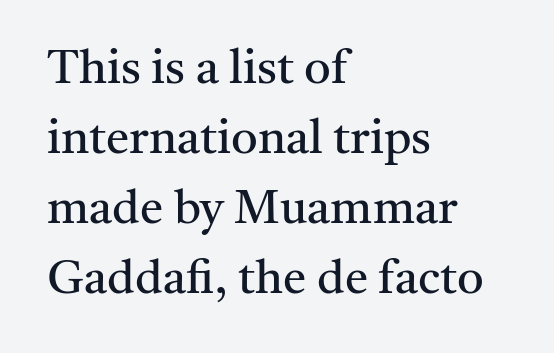
The image shows 47 px regular-weight serif type, upright; set left-aligned, normal line spacing (1.49x), normal letter spacing, not underlined; medium stroke contrast and a medium x-height.
